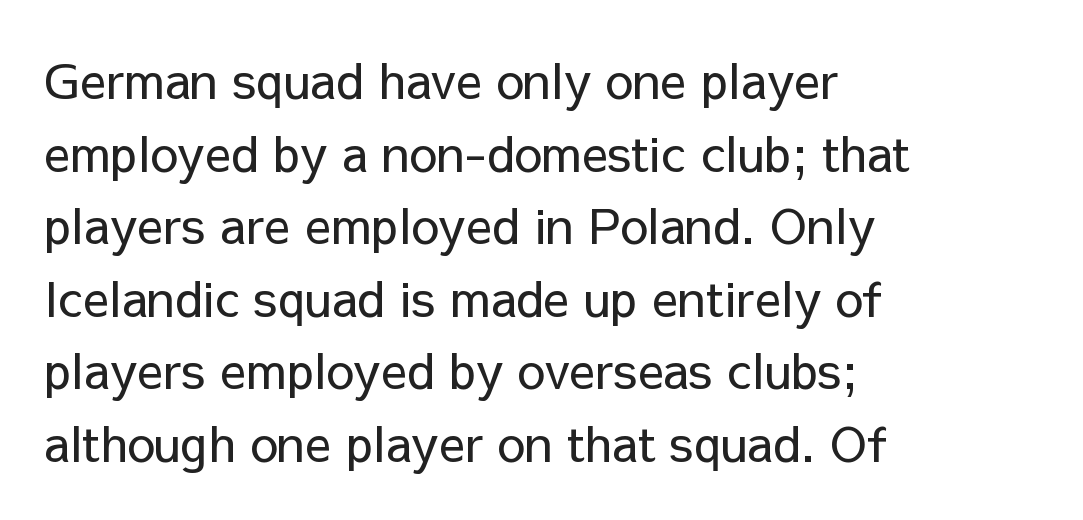
{"serif": "no", "italic": "no", "bold": "no", "weight": "regular", "width": "normal", "stroke_contrast": "low", "x_height": "medium", "monospaced": "no", "underline": "no", "align": "left", "line_spacing": "normal", "line_spacing_ratio": 1.48, "letter_spacing": "normal", "letter_spacing_em": 0.0, "glyph_px": 49}
